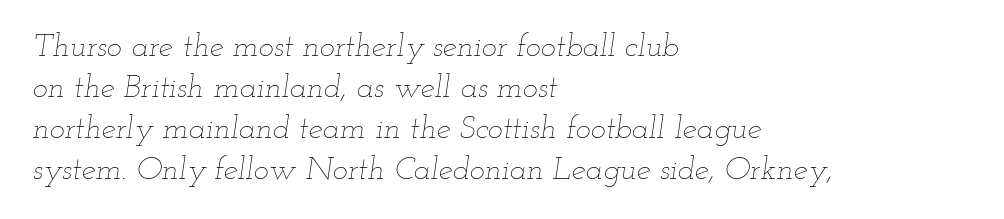
{"italic": "yes", "lean": "right", "slant_degrees": 12, "bold": "no", "weight": "thin", "width": "wide", "stroke_contrast": "low", "x_height": "small", "monospaced": "no", "underline": "no", "align": "left", "line_spacing": "normal", "line_spacing_ratio": 1.28, "letter_spacing": "normal", "letter_spacing_em": 0.0, "glyph_px": 32}
